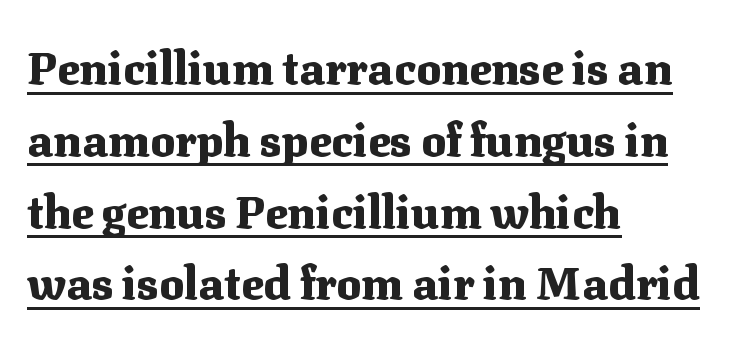
The image shows 46 px heavy serif type, upright; set left-aligned, normal line spacing (1.56x), normal letter spacing, underlined; medium stroke contrast and a medium x-height.
